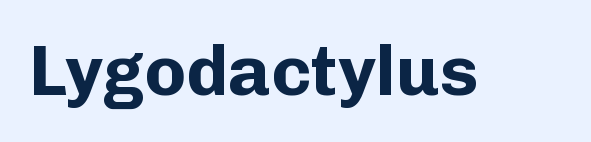
Q: Is the text bold? A: Yes.
Q: Is the text italic (slanted)? A: No, it is upright.
Q: Is the typeface a serif or a sans-serif typeface? A: Sans-serif.
Q: Is the text underlined? A: No.
Q: Is the spacing between letters normal or unusually wide? A: Normal.
Q: Width (condensed, normal, or wide)? A: Normal.
Q: Stroke contrast? A: Low.
Q: x-height? A: Medium.
Q: Monospaced? A: No.
